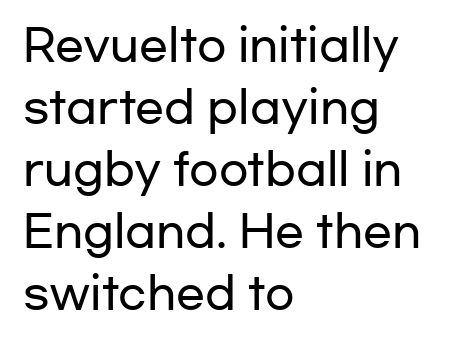
The passage shown has conventional tracking throughout. Rendered with straight, roman letterforms. If you drew a ruler down the left edge, every line would touch it. The space directly below the letters is spotless. These lines are rendered in a variable-pitch font. What kind of face is this? One without serifs — a sans.
